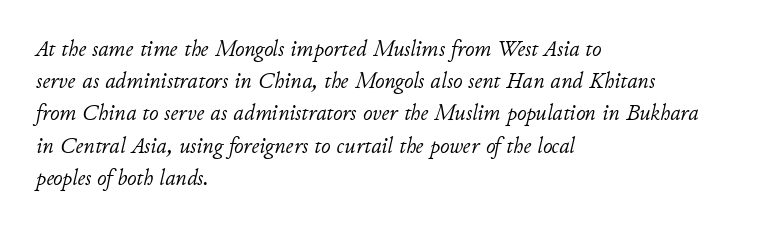
{"italic": "yes", "lean": "right", "slant_degrees": 11, "bold": "no", "underline": "no", "align": "left", "line_spacing": "normal", "line_spacing_ratio": 1.4, "letter_spacing": "normal", "letter_spacing_em": 0.0, "glyph_px": 23}
